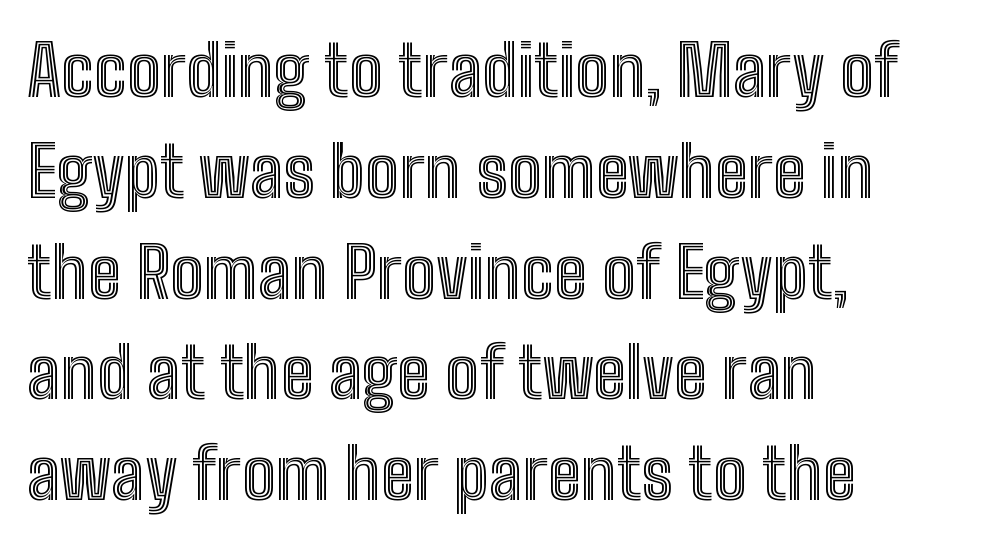
A typesetter would call this proportional, since set widths differ per character. Each line starts at the same left margin while the right side varies. Between one letter and the next there's only the usual sliver of space. Only glyphs here, with clear space below each row. The space between consecutive lines is moderate.
